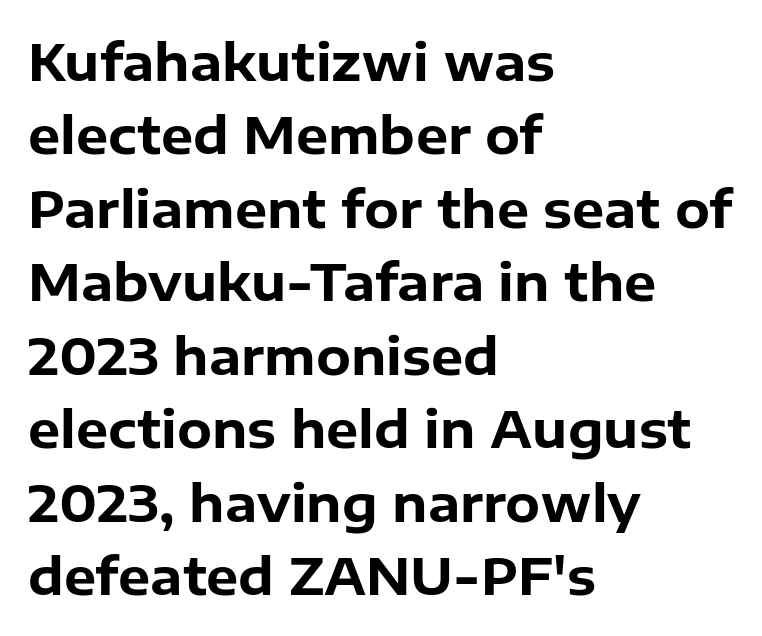
Q: Is the text bold? A: Yes.
Q: Is the text italic (slanted)? A: No, it is upright.
Q: Is the typeface a serif or a sans-serif typeface? A: Sans-serif.
Q: Is the text underlined? A: No.
Q: How is the paragraph aligned? A: Left-aligned.
Q: Is the spacing between letters normal or unusually wide? A: Normal.
Q: Is the spacing between lines tight, normal or loose? A: Normal.
Q: Width (condensed, normal, or wide)? A: Normal.
Q: Stroke contrast? A: Low.
Q: x-height? A: Medium.
Q: Monospaced? A: No.
